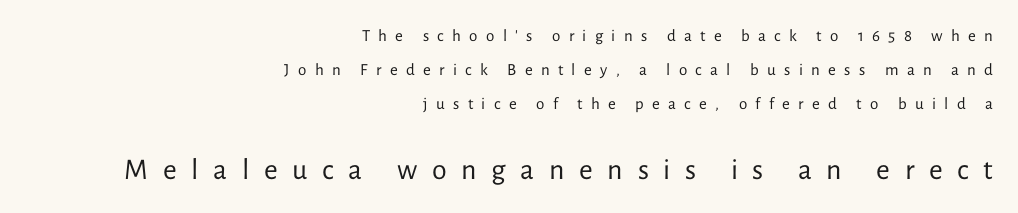
{"serif": "no", "italic": "no", "bold": "no", "weight": "regular", "width": "normal", "stroke_contrast": "low", "x_height": "medium", "monospaced": "no", "underline": "no", "align": "right", "line_spacing": "loose", "line_spacing_ratio": 2.01, "letter_spacing": "wide", "letter_spacing_em": 0.49, "larger_block": "second", "size_ratio": 1.76, "glyph_px": 30}
